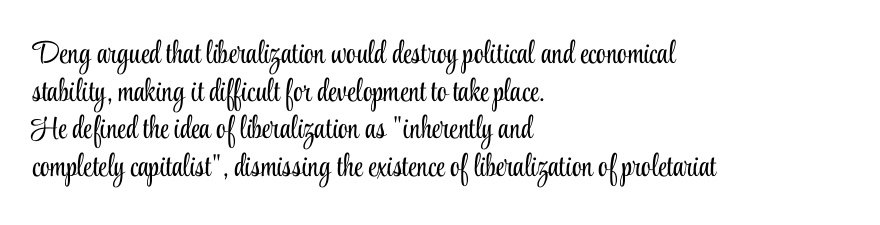
Q: Is the text bold? A: No.
Q: Is the text italic (slanted)? A: Yes.
Q: Is the typeface a serif or a sans-serif typeface? A: Serif.
Q: Is the text underlined? A: No.
Q: How is the paragraph aligned? A: Left-aligned.
Q: Is the spacing between letters normal or unusually wide? A: Normal.
Q: Width (condensed, normal, or wide)? A: Condensed.
Q: Stroke contrast? A: Low.
Q: x-height? A: Small.
Q: Monospaced? A: No.
